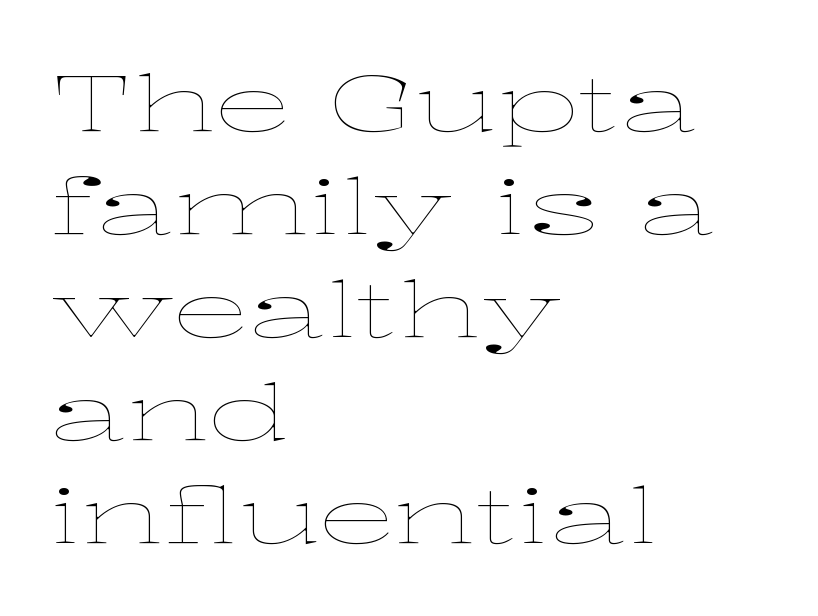
Q: Is the text bold? A: No.
Q: Is the text italic (slanted)? A: No, it is upright.
Q: Is the text underlined? A: No.
Q: How is the paragraph aligned? A: Left-aligned.
Q: Is the spacing between letters normal or unusually wide? A: Normal.
Q: Is the spacing between lines tight, normal or loose? A: Normal.
Q: Width (condensed, normal, or wide)? A: Wide.
Q: Stroke contrast? A: Low.
Q: x-height? A: Medium.
Q: Monospaced? A: No.
